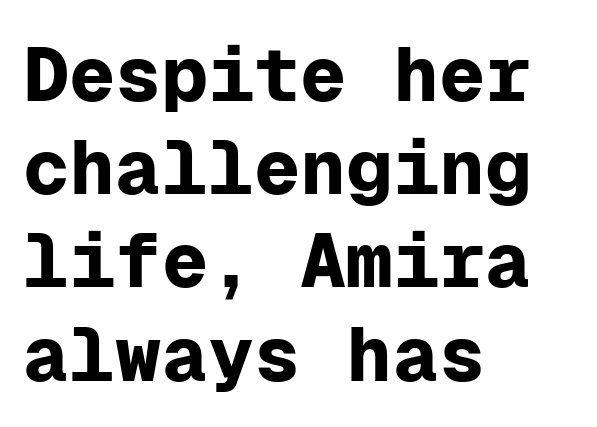
Q: Is the text bold? A: Yes.
Q: Is the text italic (slanted)? A: No, it is upright.
Q: Is the typeface a serif or a sans-serif typeface? A: Sans-serif.
Q: Is the text underlined? A: No.
Q: How is the paragraph aligned? A: Left-aligned.
Q: Is the spacing between letters normal or unusually wide? A: Normal.
Q: Width (condensed, normal, or wide)? A: Normal.
Q: Stroke contrast? A: Low.
Q: x-height? A: Medium.
Q: Monospaced? A: Yes.
